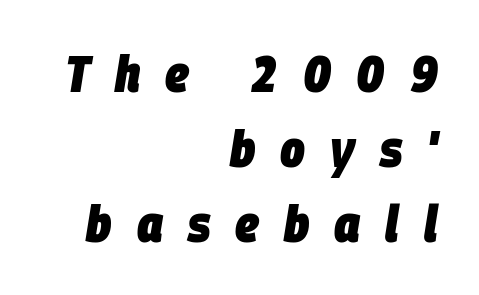
{"italic": "yes", "lean": "right", "slant_degrees": 9, "bold": "yes", "weight": "heavy", "width": "condensed", "stroke_contrast": "low", "x_height": "large", "monospaced": "no", "underline": "no", "align": "right", "line_spacing": "normal", "line_spacing_ratio": 1.44, "letter_spacing": "wide", "letter_spacing_em": 0.48, "glyph_px": 52}
